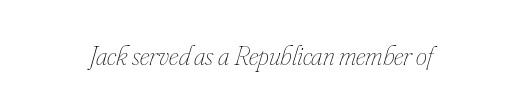
Q: Is the text bold? A: No.
Q: Is the text italic (slanted)? A: Yes, it leans right by about 16 degrees.
Q: Is the text underlined? A: No.
Q: Is the spacing between letters normal or unusually wide? A: Normal.
Q: Width (condensed, normal, or wide)? A: Condensed.
Q: Stroke contrast? A: Low.
Q: x-height? A: Small.
Q: Monospaced? A: No.
